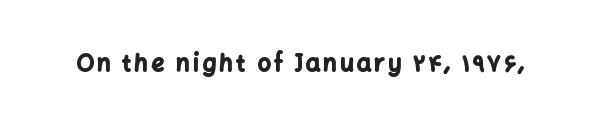
Q: Is the text bold? A: Yes.
Q: Is the text italic (slanted)? A: No, it is upright.
Q: Is the text underlined? A: No.
